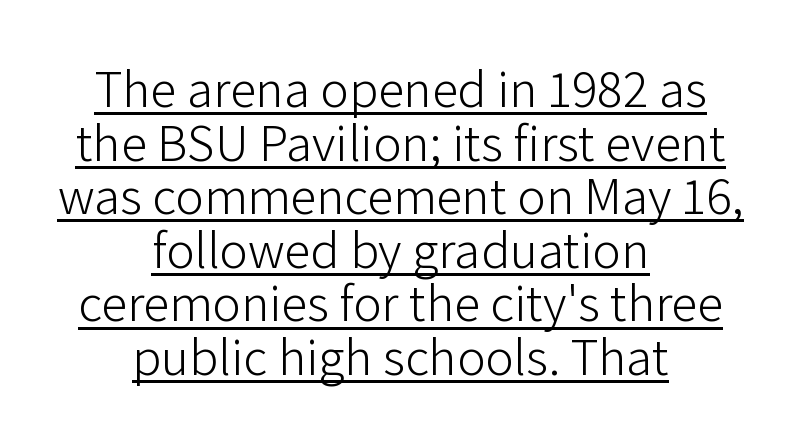
Q: Is the text bold? A: No.
Q: Is the text italic (slanted)? A: No, it is upright.
Q: Is the typeface a serif or a sans-serif typeface? A: Sans-serif.
Q: Is the text underlined? A: Yes.
Q: How is the paragraph aligned? A: Centered.
Q: Is the spacing between letters normal or unusually wide? A: Normal.
Q: Is the spacing between lines tight, normal or loose? A: Tight.
Q: Width (condensed, normal, or wide)? A: Normal.
Q: Stroke contrast? A: Low.
Q: x-height? A: Medium.
Q: Monospaced? A: No.
